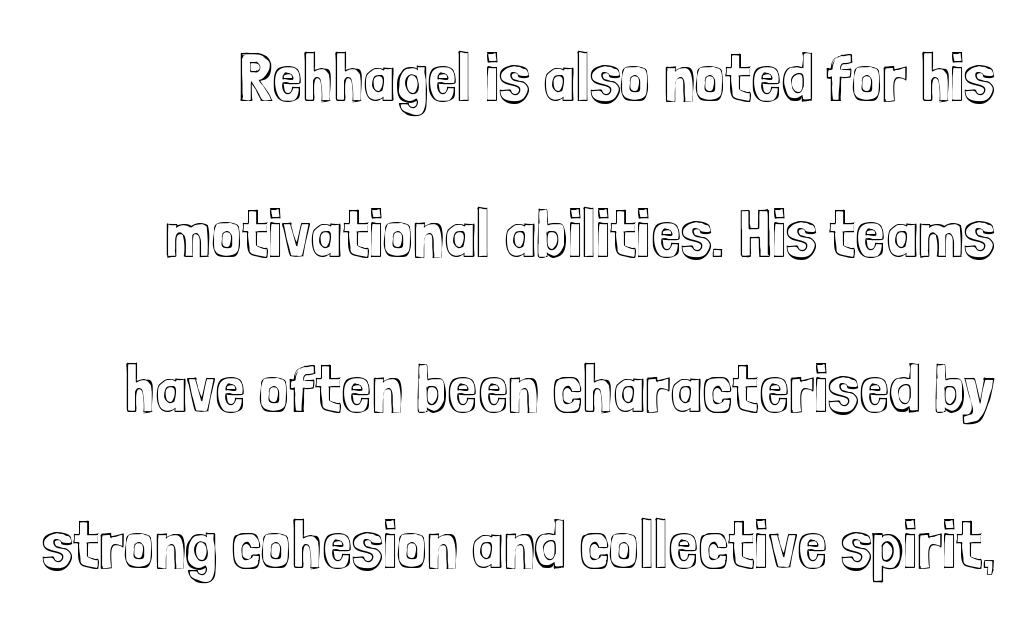
The image shows 68 px condensed type, upright; set loose line spacing (2.29x), normal letter spacing, not underlined; a medium x-height.
